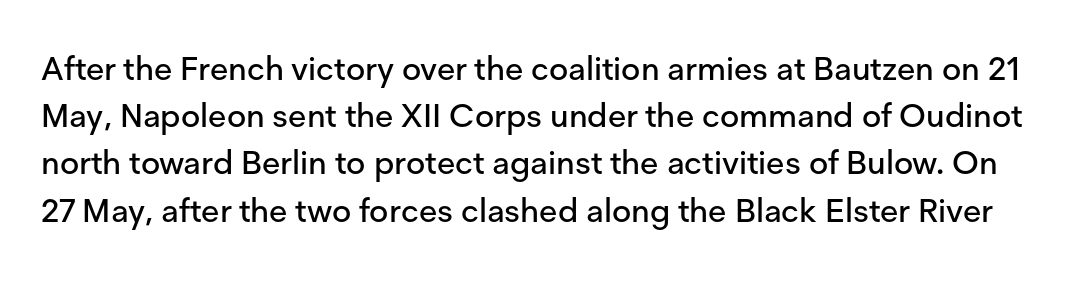
Q: Is the text italic (slanted)? A: No, it is upright.
Q: Is the typeface a serif or a sans-serif typeface? A: Sans-serif.
Q: Is the text underlined? A: No.
Q: Is the spacing between letters normal or unusually wide? A: Normal.
Q: Is the spacing between lines tight, normal or loose? A: Normal.
Q: Width (condensed, normal, or wide)? A: Normal.
Q: Stroke contrast? A: Low.
Q: x-height? A: Medium.
Q: Monospaced? A: No.
